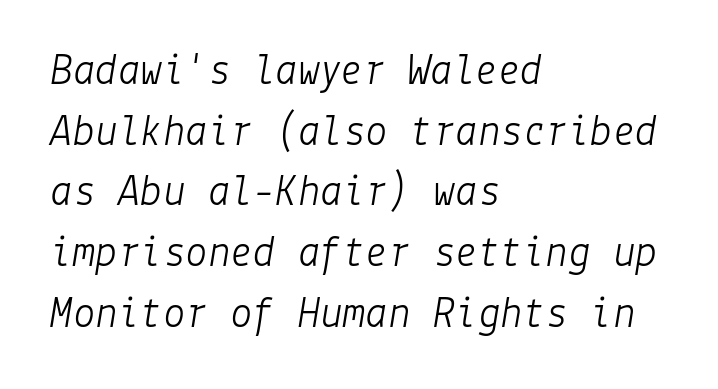
Q: Is the text bold? A: No.
Q: Is the text italic (slanted)? A: Yes, it leans right by about 9 degrees.
Q: Is the text underlined? A: No.
Q: How is the paragraph aligned? A: Left-aligned.
Q: Is the spacing between letters normal or unusually wide? A: Normal.
Q: Is the spacing between lines tight, normal or loose? A: Normal.
Q: Width (condensed, normal, or wide)? A: Normal.
Q: Stroke contrast? A: Low.
Q: x-height? A: Medium.
